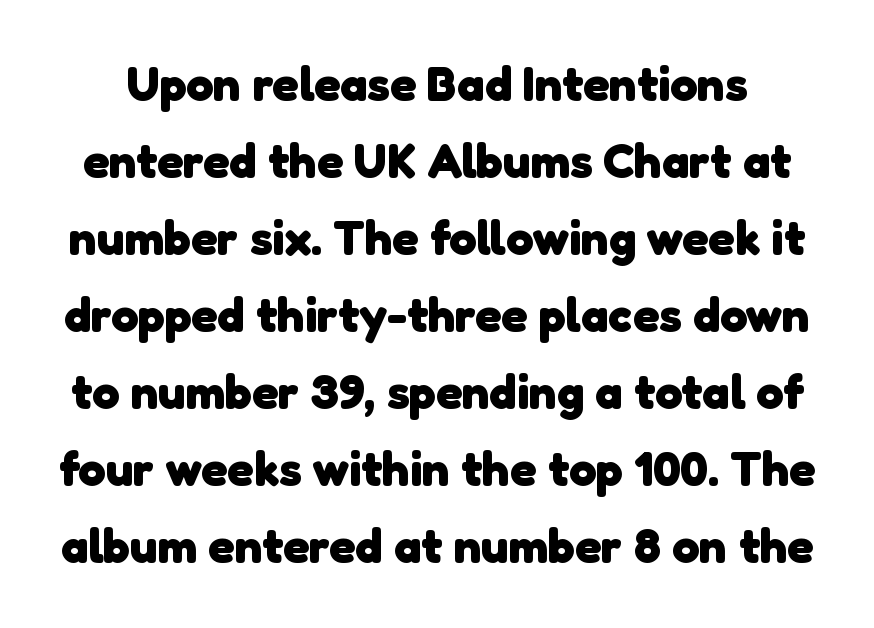
Q: Is the text bold? A: Yes.
Q: Is the typeface a serif or a sans-serif typeface? A: Sans-serif.
Q: Is the text underlined? A: No.
Q: Is the spacing between letters normal or unusually wide? A: Normal.
Q: Is the spacing between lines tight, normal or loose? A: Normal.
Q: Width (condensed, normal, or wide)? A: Normal.
Q: Stroke contrast? A: Low.
Q: x-height? A: Medium.
Q: Monospaced? A: No.
